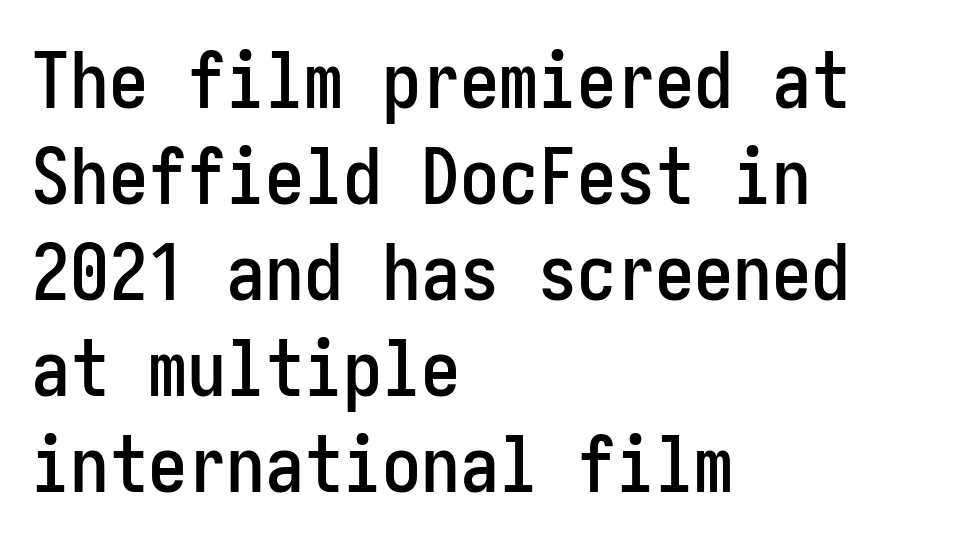
The image shows 78 px condensed sans-serif type, upright; set left-aligned, line spacing 1.23x, normal letter spacing, not underlined; low stroke contrast and a medium x-height.
